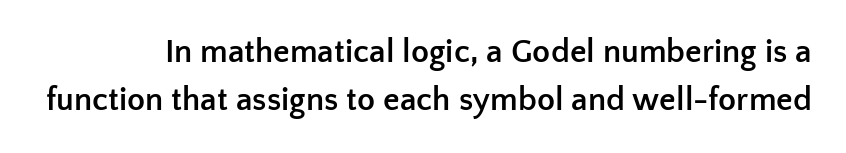
Does the leading feel generous? No, just average. Beneath every word, the page is bare. Does extra space separate the letters? No, they use regular spacing. When letters stand straight like this, we call the style roman or upright. I'd call this a sans setting — the letters go barefoot.
